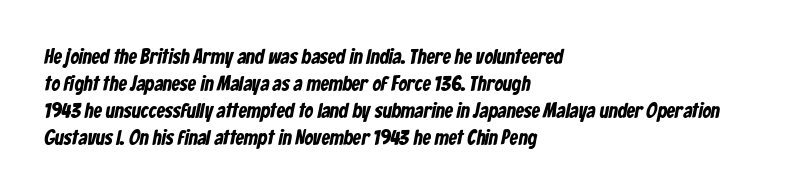
The image shows 21 px text type; set left-aligned, normal line spacing (1.29x), normal letter spacing, not underlined.
